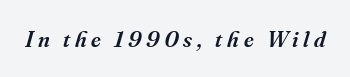
The image shows 23 px text type, italic (leaning right); set unusually wide letter spacing (+0.21 em), not underlined.
